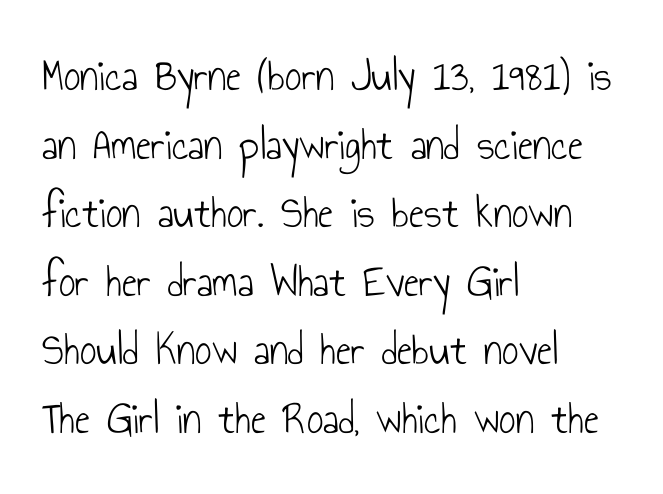
The characters are drawn with everyday or finer stroke widths. Note: no serifs on the glyphs. Each row of text sits above clean, open space. The rows are spaced the way most documents space them.
